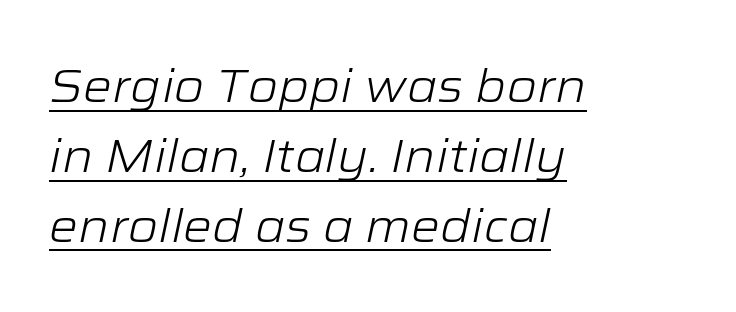
These characters rest on top of a visible drawn line. Note the varied advance widths — an 'i' is clearly narrower than an 'm'. The typeface has the unassuming heft of standard copy or less. Does the leading feel generous? No, just average. All the whitespace from short lines collects on the right. The passage shown leans; its letterforms are oblique.
